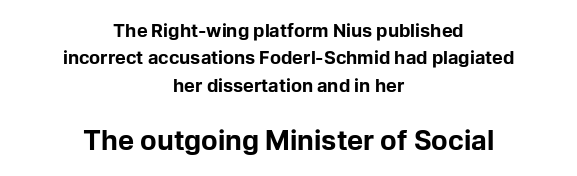
{"italic": "no", "bold": "yes", "underline": "no", "align": "center", "line_spacing": "normal", "line_spacing_ratio": 1.52, "letter_spacing": "normal", "letter_spacing_em": 0.0, "larger_block": "second", "size_ratio": 1.5, "glyph_px": 27}
